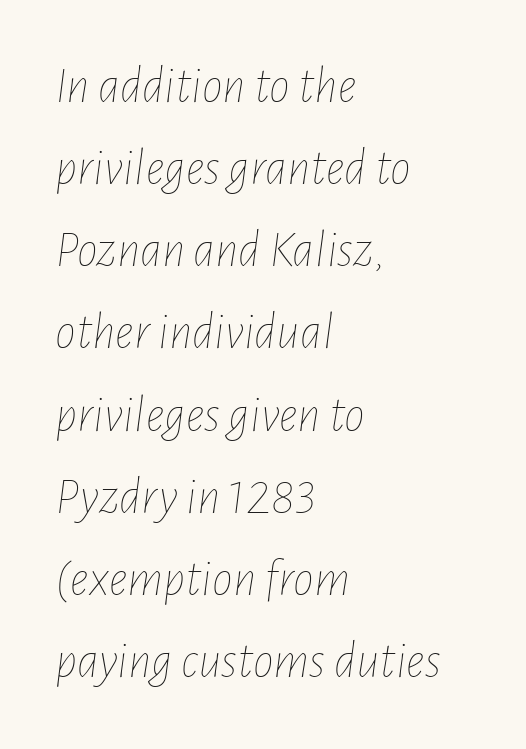
Q: Is the text bold? A: No.
Q: Is the text italic (slanted)? A: Yes, it leans right by about 7 degrees.
Q: Is the text underlined? A: No.
Q: How is the paragraph aligned? A: Left-aligned.
Q: Is the spacing between letters normal or unusually wide? A: Normal.
Q: Is the spacing between lines tight, normal or loose? A: Normal.
Q: Width (condensed, normal, or wide)? A: Condensed.
Q: Stroke contrast? A: Low.
Q: x-height? A: Medium.
Q: Monospaced? A: No.
